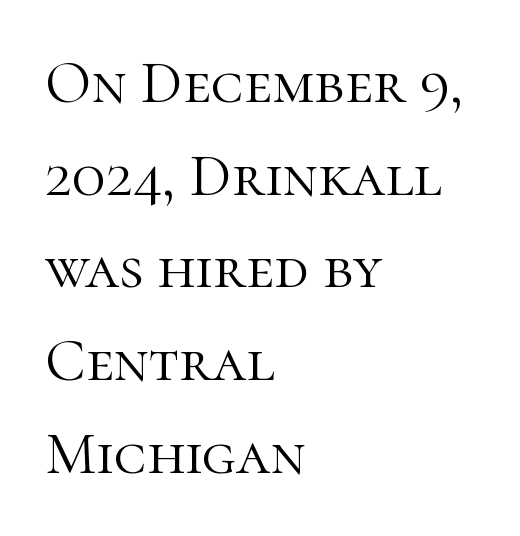
The space directly below the letters is spotless. The rows are spaced the way most documents space them. The face used here is proportionally spaced, like ordinary book or web type. Reading down the block, your eye returns to a fixed left position each line. Every stem runs plumb, perpendicular to the baseline.
